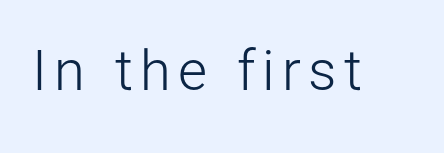
The image shows 56 px light sans-serif type, upright; set not underlined; low stroke contrast and a medium x-height.
